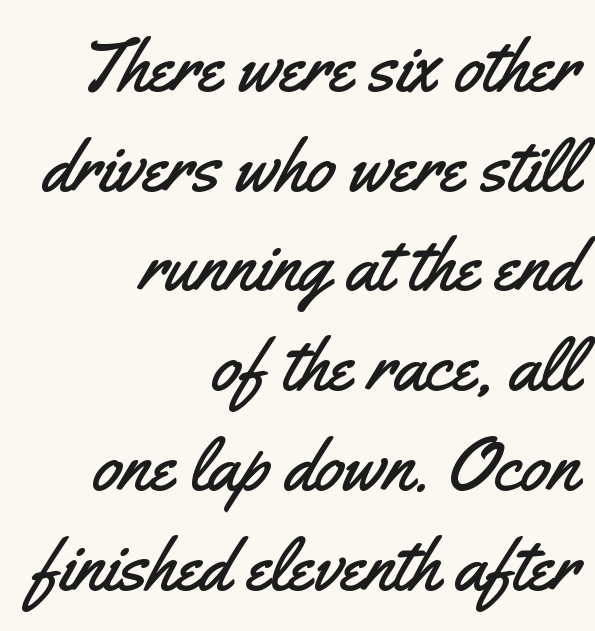
A flush-right, rag-left setting is used for this passage. Think of a printed novel: that variable character pitch is what you see here. The passage shown has conventional tracking throughout. Is this a sans? Yes — the strokes have no serifs.
